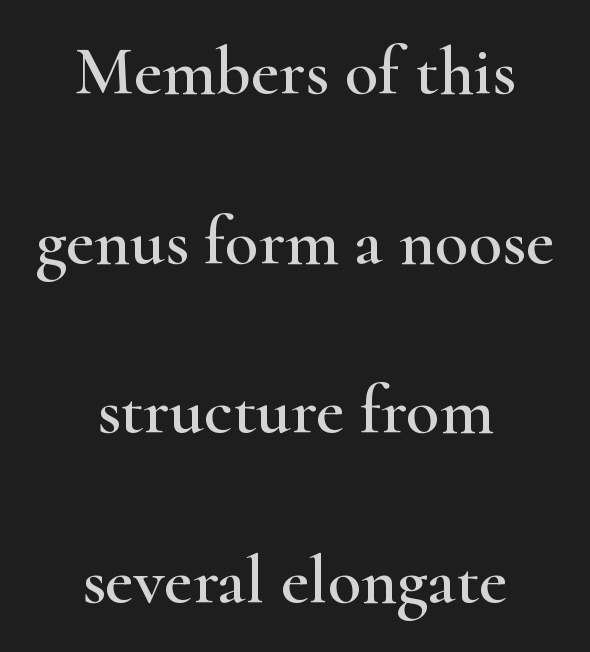
Q: Is the text italic (slanted)? A: No, it is upright.
Q: Is the typeface a serif or a sans-serif typeface? A: Serif.
Q: Is the text underlined? A: No.
Q: How is the paragraph aligned? A: Centered.
Q: Is the spacing between letters normal or unusually wide? A: Normal.
Q: Is the spacing between lines tight, normal or loose? A: Loose.
Q: Width (condensed, normal, or wide)? A: Wide.
Q: Stroke contrast? A: High.
Q: x-height? A: Small.
Q: Monospaced? A: No.
